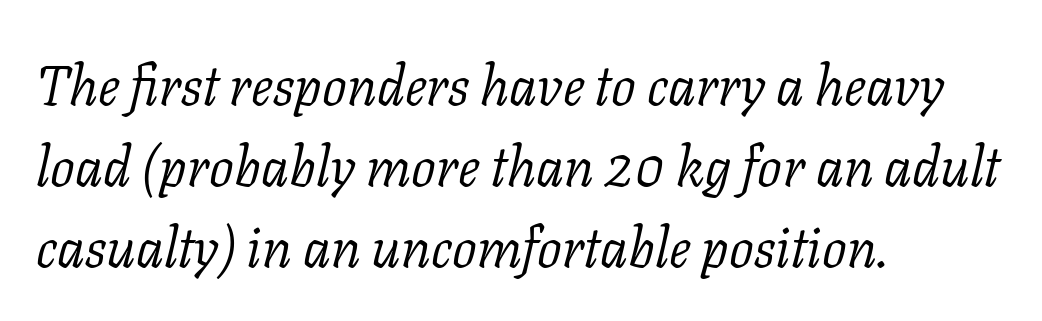
The image shows 55 px light serif type, italic (leaning right); set left-aligned, normal line spacing (1.47x), normal letter spacing, not underlined; low stroke contrast and a medium x-height.
